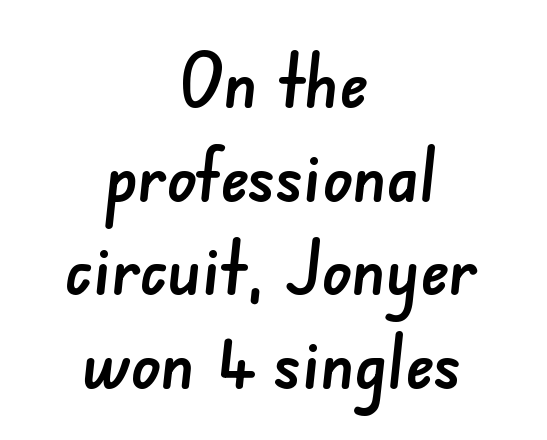
A typesetter would label this face a sans. Vertically, the passage feels balanced, rows spaced as you'd expect. These lines keep a tight, regular rhythm from letter to letter. These lines are centered, leaving both edges ragged. Do the characters align in a grid? No, the font is proportional.
